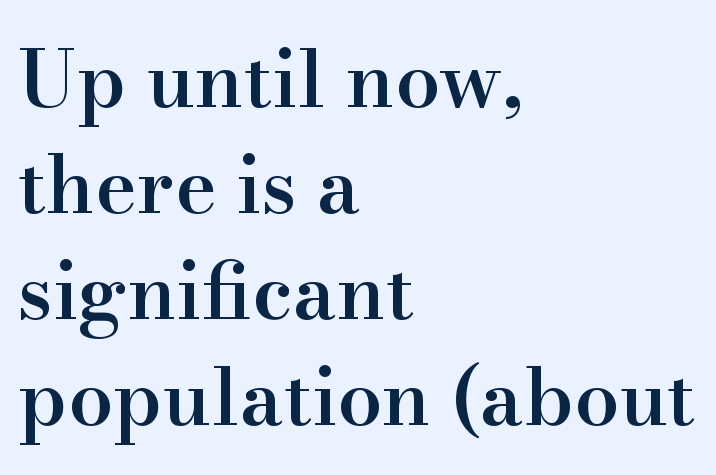
Unmarked baselines from the first word to the last. The gaps between neighbouring characters are ordinary and unremarkable. A student would call this left alignment; a typographer would say flush left, rag right. To sum up the face: it has serifs. This sample has the flowing, uneven cadence of proportional lettering.
